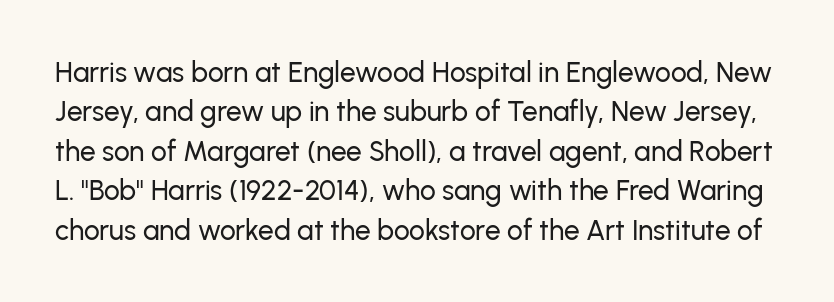
The image shows 28 px sans-serif type, upright; set normal line spacing (1.41x), normal letter spacing, not underlined; low stroke contrast and a medium x-height.
